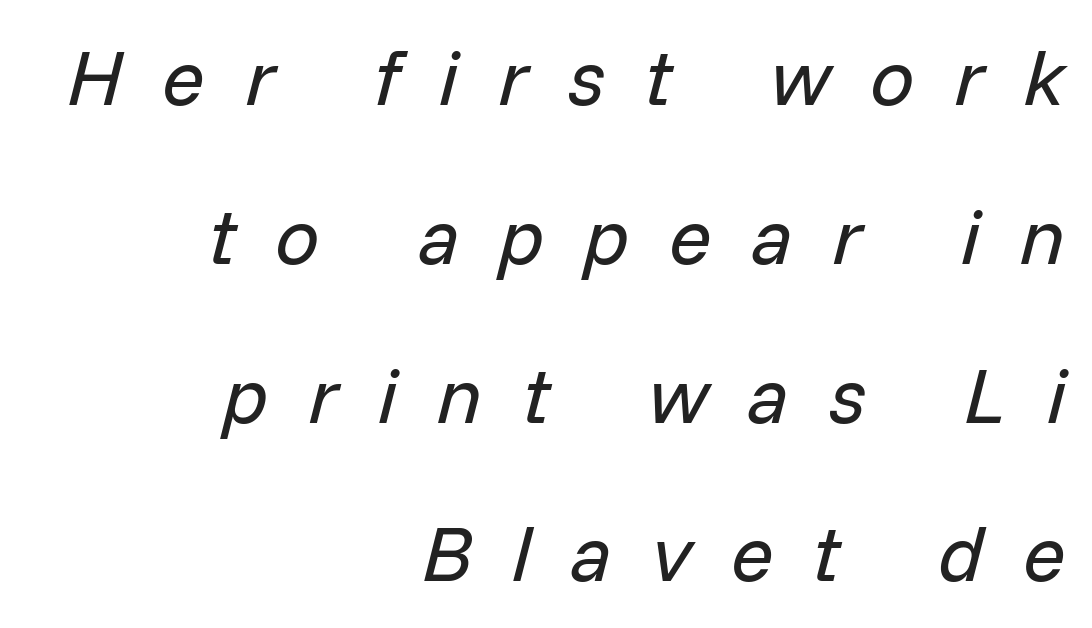
The image shows 79 px regular-weight type, italic (leaning right); set right-aligned, loose line spacing (2.01x), unusually wide letter spacing (+0.5 em), not underlined; low stroke contrast and a medium x-height.
